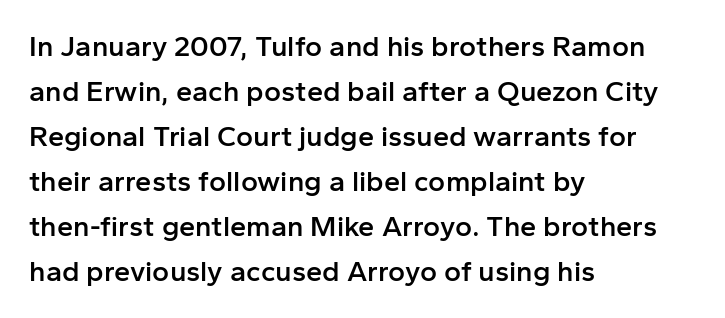
The image shows 29 px semibold sans-serif type, upright; set left-aligned, normal line spacing (1.55x), normal letter spacing, not underlined; low stroke contrast and a medium x-height.
